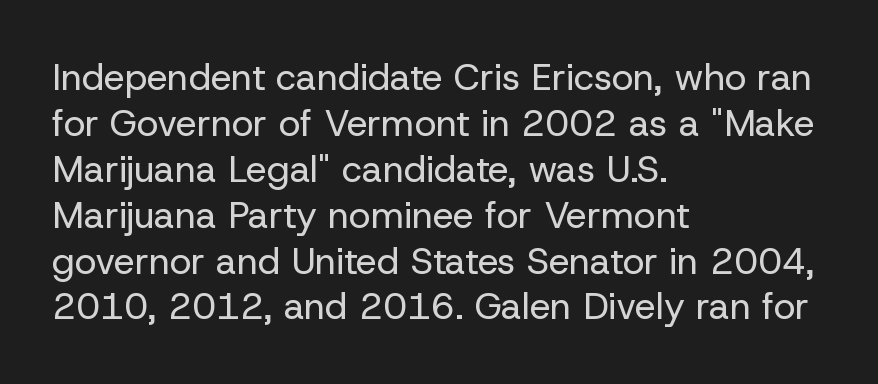
Are there feet on the stems? There aren't — it's a sans. The string is rendered with underlining switched off. Characters remain perfectly vertical along every line. Caption: multi-line text, flush left, ragged right. The letters sit at their default tracking, neither squeezed nor spread.
